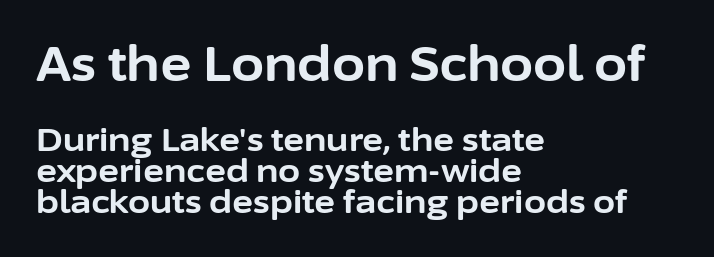
Note the varied advance widths — an 'i' is clearly narrower than an 'm'. Bold? Absolutely — the strokes are thick and heavy. The type family on display is of the sans-serif kind. Between these two stacked blocks, the higher one wins on size. Successive baselines arrive quickly, one right under another. Vertical strokes here are truly vertical.
